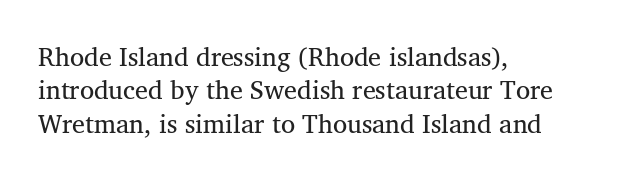
Beneath every word, the page is bare. Evenly set lines give the paragraph a standard silhouette. The compositor pushed each line to the left boundary. Spacing between characters is what you'd get straight out of the box. When letters stand straight like this, we call the style roman or upright.
